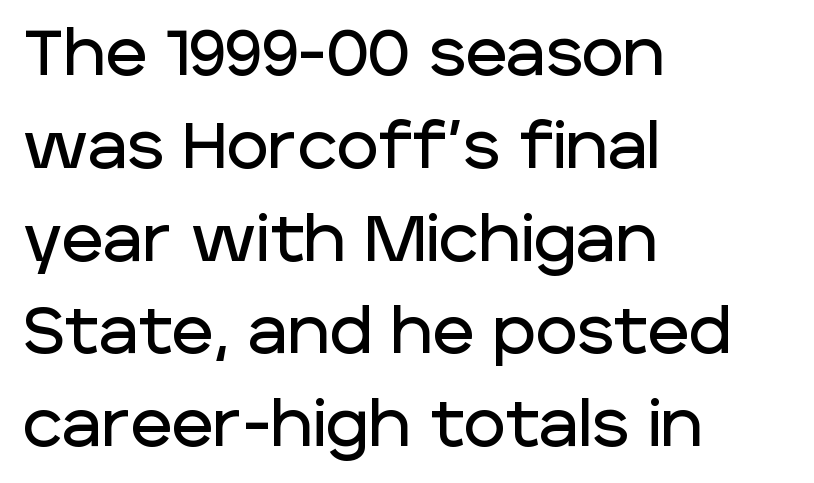
{"serif": "no", "italic": "no", "width": "normal", "stroke_contrast": "low", "x_height": "large", "monospaced": "no", "underline": "no", "align": "left", "line_spacing": "normal", "line_spacing_ratio": 1.45, "letter_spacing": "normal", "letter_spacing_em": 0.0, "glyph_px": 64}
